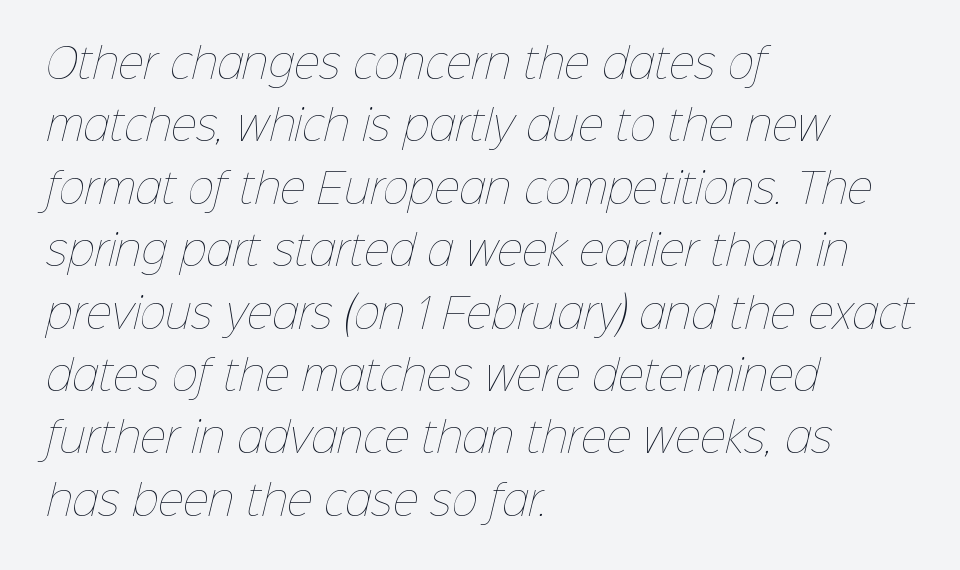
The image shows 40 px thin type; set left-aligned, normal line spacing (1.56x), normal letter spacing, not underlined; low stroke contrast and a medium x-height.
